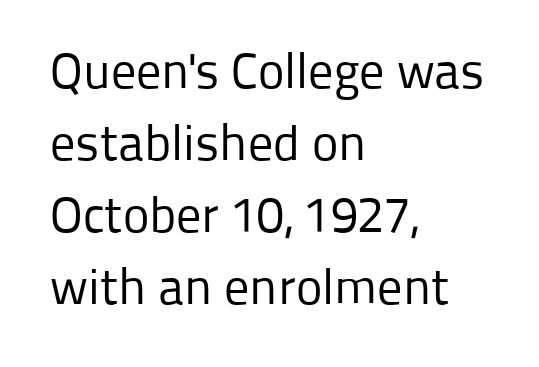
Bare-footed words on every line. A classic flush-left, rag-right setting is used for this passage. A typesetter would call this proportional, since set widths differ per character. Horizontal bands of white between lines are of average thickness. This rendering employs a face without finishing strokes, i.e., a sans-serif. Is this a heavy cut? Hardly; it is regular or lighter.
